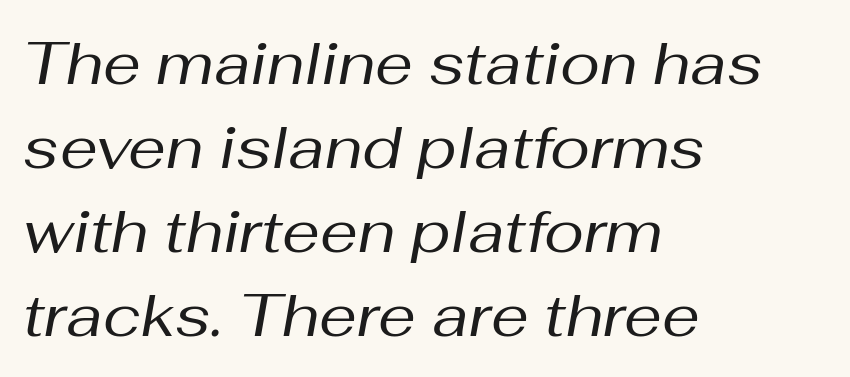
{"italic": "yes", "lean": "right", "slant_degrees": 10, "bold": "no", "weight": "regular", "width": "normal", "stroke_contrast": "medium", "x_height": "medium", "monospaced": "no", "underline": "no", "align": "left", "line_spacing": "normal", "line_spacing_ratio": 1.4, "letter_spacing": "normal", "letter_spacing_em": 0.0, "glyph_px": 60}
